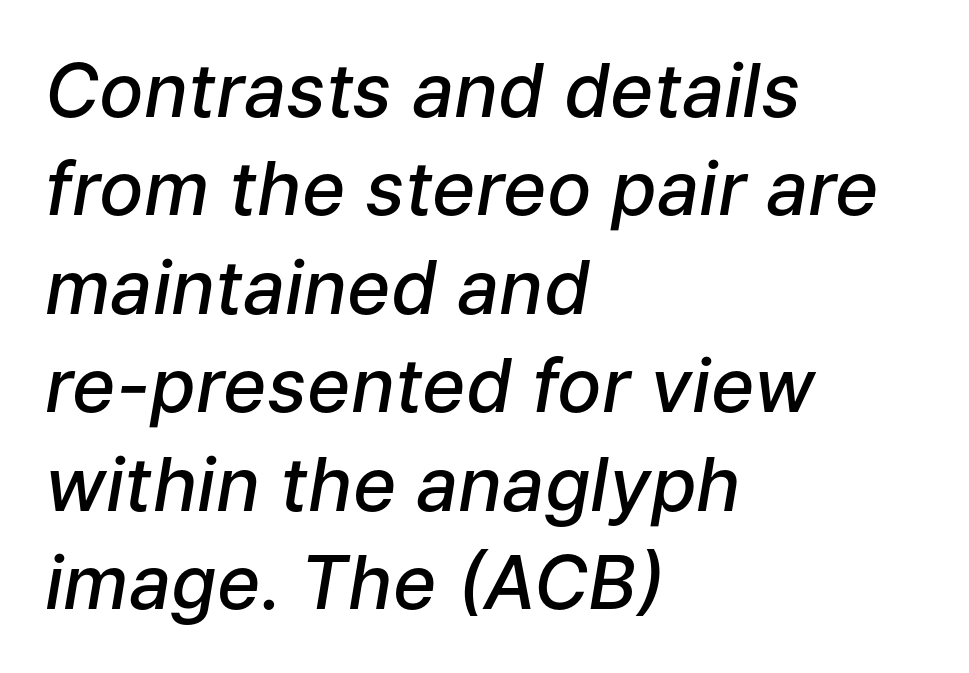
Just letters on the line, the space beneath them empty. These lines are rendered in a variable-pitch font. Normally led — the rows are evenly, conventionally spaced. Stroke thickness is moderately raised; the sample reads as semibold. How are the letters spaced? Ordinarily, with no added tracking.
